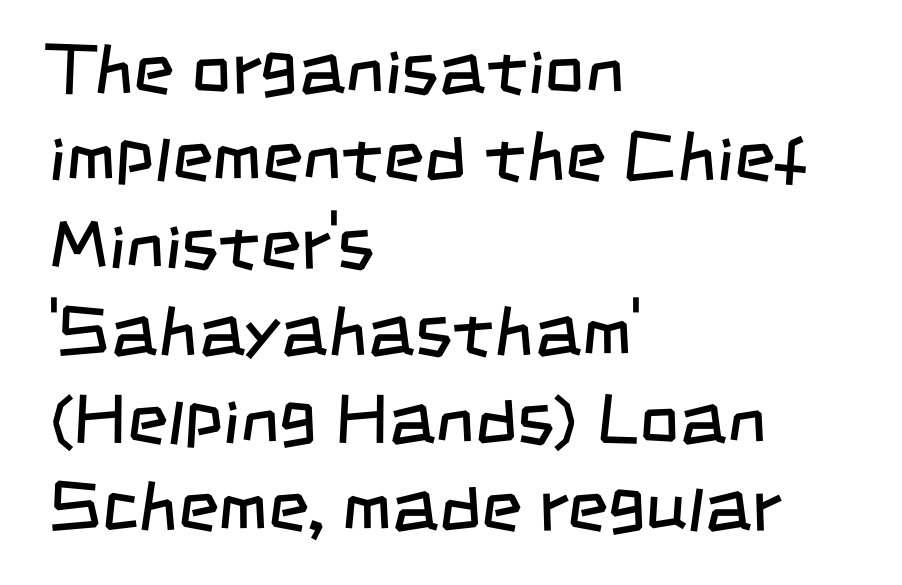
The image shows 70 px regular-weight, condensed sans-serif type; set left-aligned, normal line spacing (1.25x), normal letter spacing, not underlined; low stroke contrast and a large x-height.
